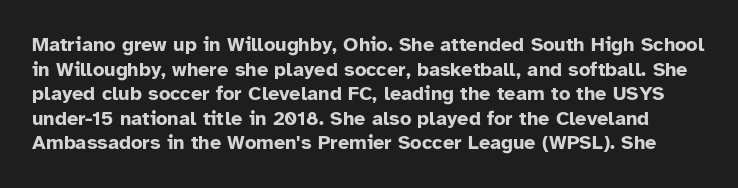
Nobody touched the tracking dial on this one. You can tell it's not italic because the verticals are truly vertical. The rendering uses a bold face; every stroke is thick and dark. Nobody drew a line under any word here.
